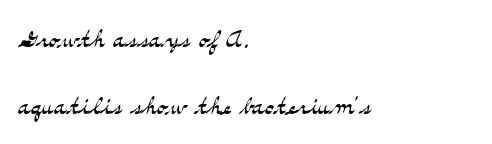
Default kerning and tracking; the words read as compact shapes. Underlining? Definitely not there. Weight: in the light-to-regular range. The line-height multiplier appears high, well above default.
